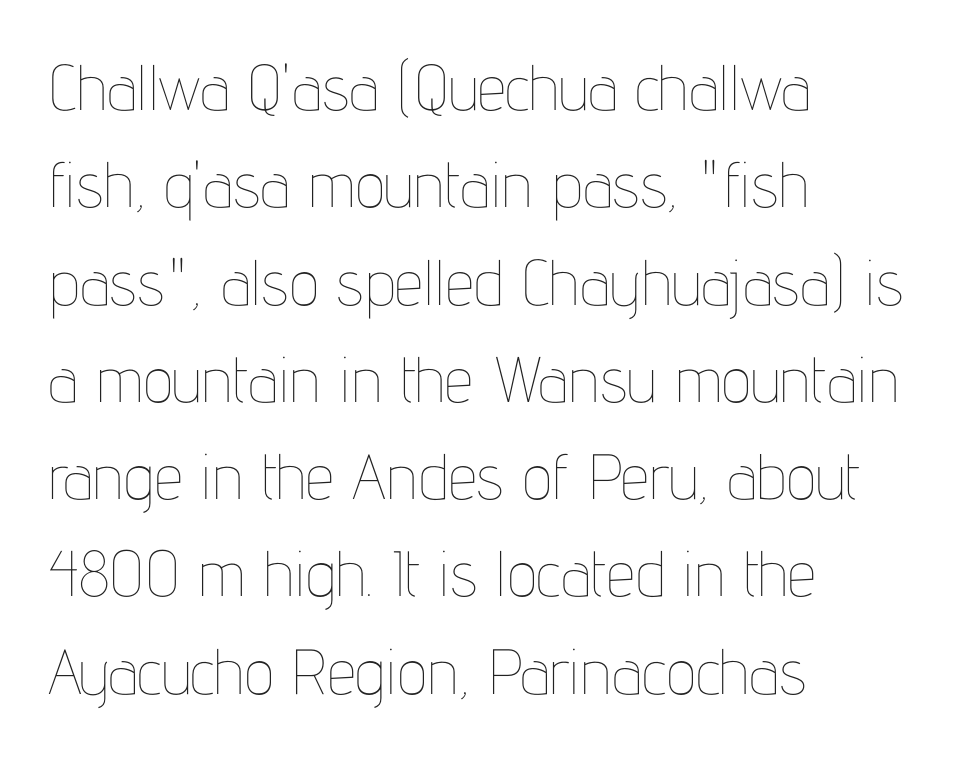
{"italic": "no", "bold": "no", "weight": "thin", "width": "condensed", "stroke_contrast": "low", "x_height": "medium", "monospaced": "no", "underline": "no", "align": "left", "line_spacing": "normal", "line_spacing_ratio": 1.52, "letter_spacing": "normal", "letter_spacing_em": 0.0, "glyph_px": 64}
